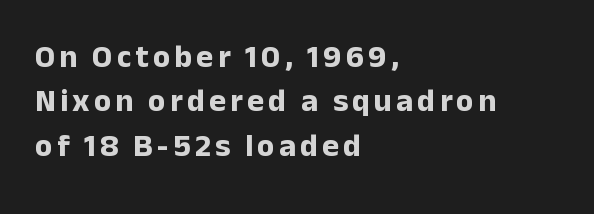
{"serif": "no", "italic": "no", "bold": "yes", "weight": "bold", "width": "normal", "stroke_contrast": "low", "x_height": "medium", "monospaced": "no", "underline": "no", "align": "left", "line_spacing": "normal", "line_spacing_ratio": 1.39, "glyph_px": 32}
